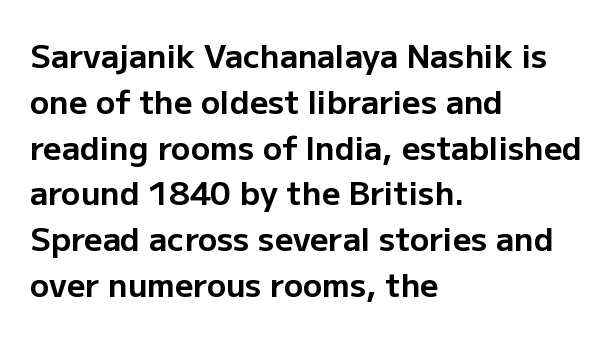
The image shows 32 px bold sans-serif type, upright; set left-aligned, normal line spacing (1.43x), normal letter spacing, not underlined; low stroke contrast and a medium x-height.
